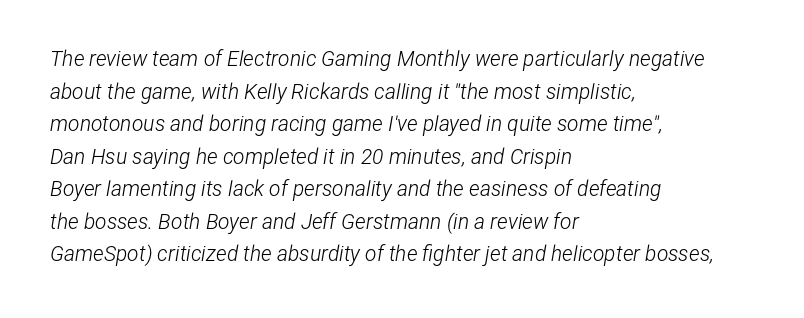
The horizontal fit of the characters is conventional and even. Every row of glyphs begins at an identical x-position on the left. You can tell it's italic because the verticals aren't actually vertical. Weight class: somewhere from thin through regular. The rows are spaced the way most documents space them.
